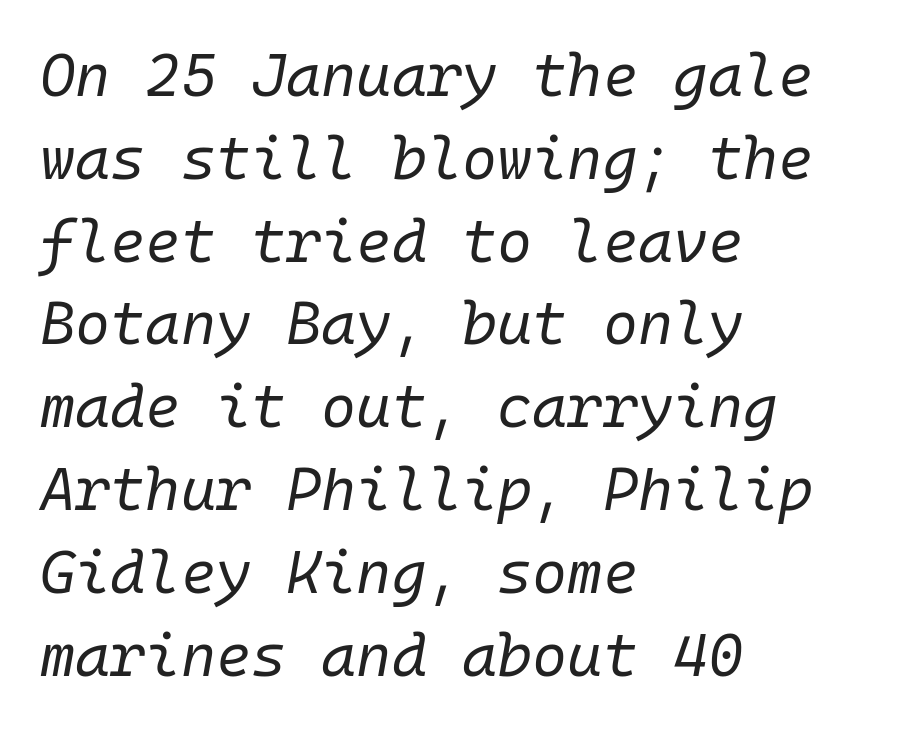
There's an unmistakable incline to the writing here. On a weight scale, this lands at 450 or below. How would I describe the line gaps? Plain and ordinary. The horizontal fit of the characters is conventional and even. The setting favours the left margin, as ordinary paragraphs usually do. The rendering uses typewriter-style spacing with identical character cells.
